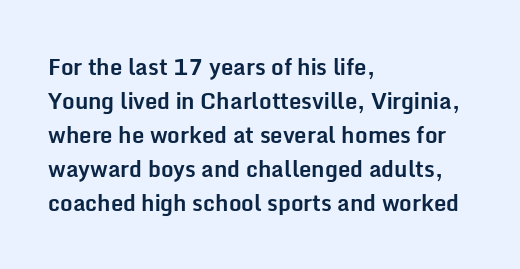
{"italic": "no", "bold": "yes", "underline": "no", "align": "left", "line_spacing": "normal", "line_spacing_ratio": 1.54, "letter_spacing": "normal", "letter_spacing_em": 0.0, "glyph_px": 22}
